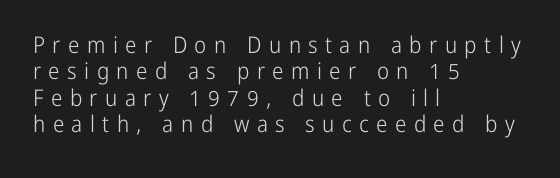
The letters are spread apart with noticeably loose tracking. The vertical gap from one line to the next is small. The paragraph shown leans on its left margin. The cut favours lightness, reaching ordinary text weight at its darkest. Does the lettering tilt? It doesn't — this is upright. No word sits above an underline.
